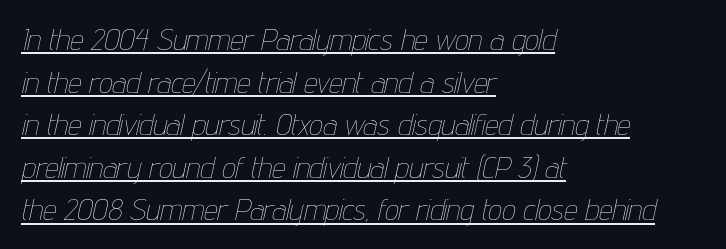
This is oblique type, the kind used for emphasis or titles. Horizontal bands of white between lines are of average thickness. Stems and bowls with no extra thickness — not bold. Varying glyph widths throughout — classic text-font behaviour.
